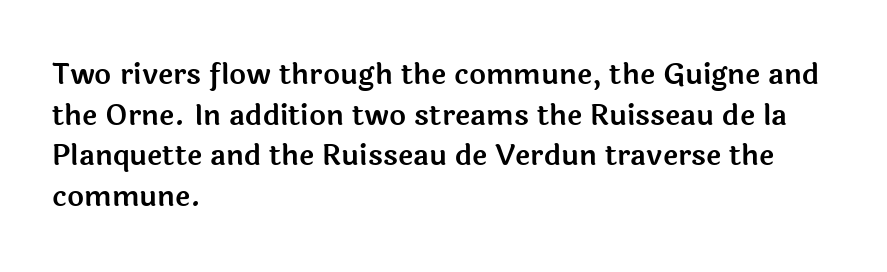
{"serif": "no", "italic": "no", "width": "normal", "x_height": "medium", "monospaced": "no", "underline": "no", "align": "left", "line_spacing": "normal", "line_spacing_ratio": 1.4, "letter_spacing": "normal", "letter_spacing_em": 0.0, "glyph_px": 29}
